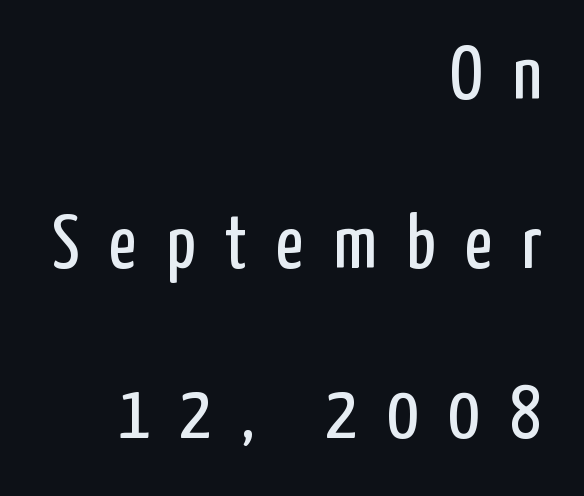
Q: Is the text bold? A: No.
Q: Is the text italic (slanted)? A: No, it is upright.
Q: Is the typeface a serif or a sans-serif typeface? A: Sans-serif.
Q: Is the text underlined? A: No.
Q: How is the paragraph aligned? A: Right-aligned.
Q: Is the spacing between letters normal or unusually wide? A: Unusually wide.
Q: Is the spacing between lines tight, normal or loose? A: Loose.
Q: Width (condensed, normal, or wide)? A: Condensed.
Q: Stroke contrast? A: Low.
Q: x-height? A: Medium.
Q: Monospaced? A: No.
